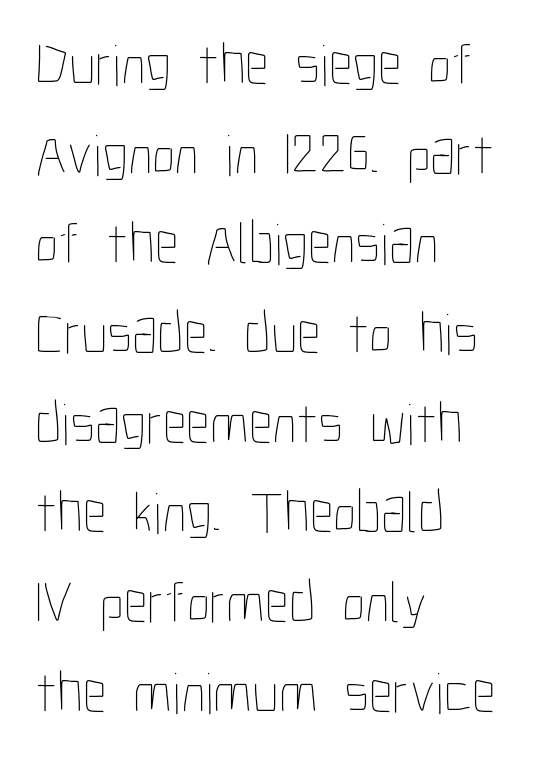
Q: Is the text bold? A: No.
Q: Is the text italic (slanted)? A: No, it is upright.
Q: Is the text underlined? A: No.
Q: How is the paragraph aligned? A: Left-aligned.
Q: Is the spacing between letters normal or unusually wide? A: Normal.
Q: Is the spacing between lines tight, normal or loose? A: Normal.
Q: Width (condensed, normal, or wide)? A: Condensed.
Q: Stroke contrast? A: Low.
Q: x-height? A: Medium.
Q: Monospaced? A: No.
